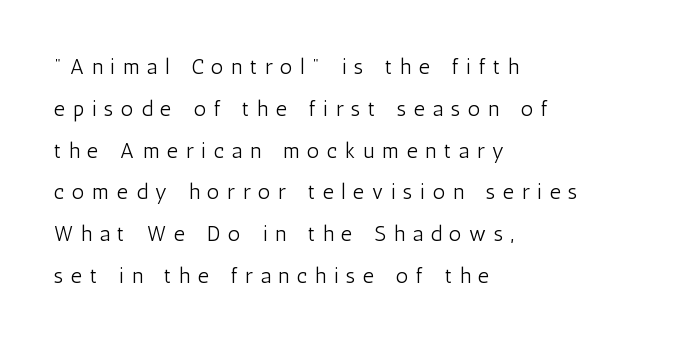
{"italic": "no", "bold": "no", "underline": "no", "align": "left", "line_spacing": "loose", "line_spacing_ratio": 1.99, "letter_spacing": "wide", "letter_spacing_em": 0.38, "glyph_px": 21}
